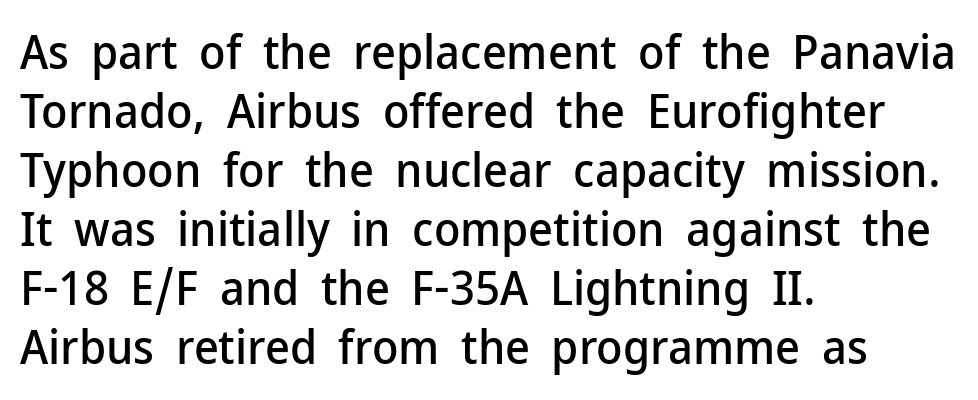
In terms of letterspacing, this is plain default setting. Are there feet on the stems? There aren't — it's a sans. The axis of the letterforms is exactly vertical. Horizontal alignment here is leftward, the default for most running prose. Honestly, there is no underline to notice here at all.
